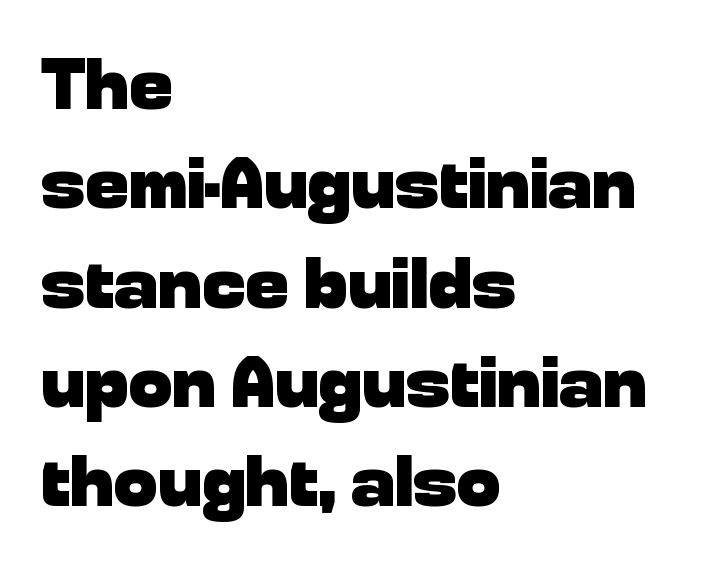
The letters sit at their default tracking, neither squeezed nor spread. Caption: multi-line text, flush left, ragged right. Characters remain perfectly vertical along every line. Its strokes are broad and dark, the hallmark of bold type. Normally led — the rows are evenly, conventionally spaced. The face used here is a sans, in the tradition of grotesques and geometrics.
